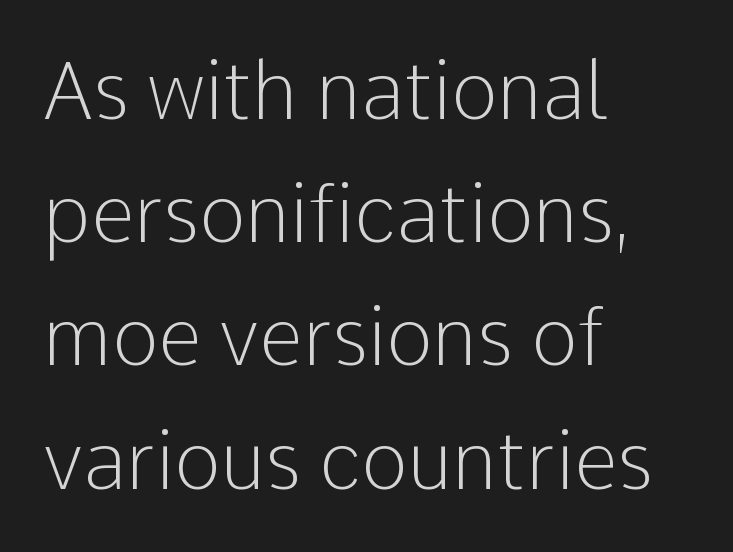
Q: Is the text bold? A: No.
Q: Is the text italic (slanted)? A: No, it is upright.
Q: Is the typeface a serif or a sans-serif typeface? A: Sans-serif.
Q: Is the text underlined? A: No.
Q: How is the paragraph aligned? A: Left-aligned.
Q: Is the spacing between letters normal or unusually wide? A: Normal.
Q: Is the spacing between lines tight, normal or loose? A: Normal.
Q: Width (condensed, normal, or wide)? A: Normal.
Q: Stroke contrast? A: Low.
Q: x-height? A: Medium.
Q: Monospaced? A: No.
